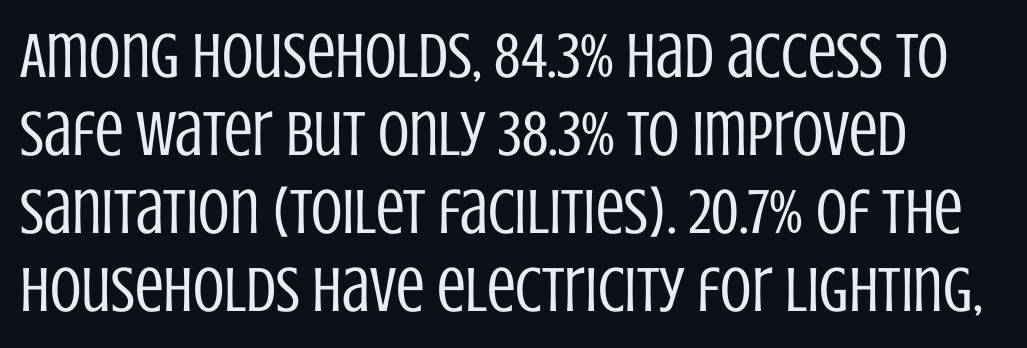
Think standard paragraph weight, or any step lighter than that. Do the characters align in a grid? No, the font is proportional. In CSS terms this would be text-align: left. How are the letters spaced? Ordinarily, with no added tracking. Characters remain perfectly vertical along every line. Grotesque or geometric, the face here clearly has no serifs.
